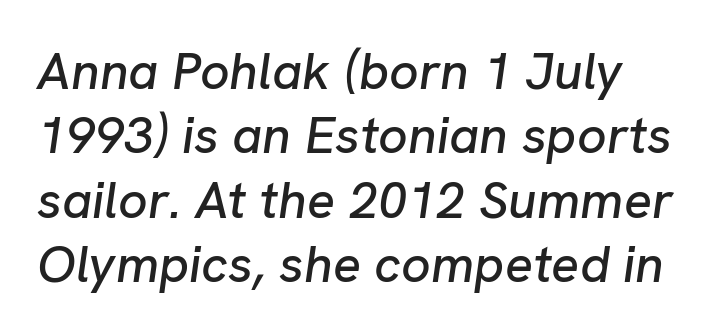
In terms of letterspacing, this is plain default setting. Notice how the stems are inclined rather than vertical — that's the hallmark of italics. Check under the words: just untouched page. Character widths vary here, with narrow letters taking less room than wide ones.
